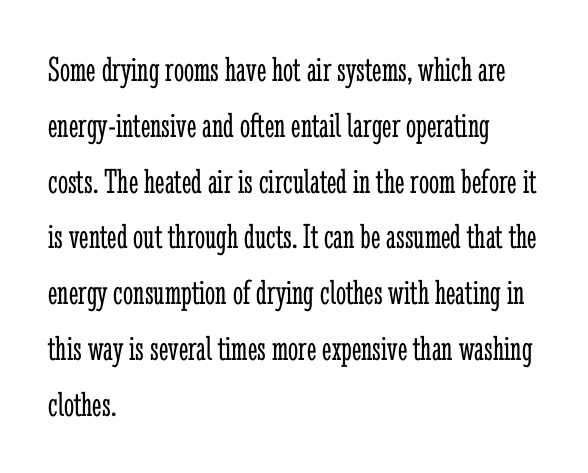
This is roman type, the default non-slanted kind. Unmarked baselines from the first word to the last. The space between consecutive lines is moderate. Vertical stems look standard width or narrower in stroke.
